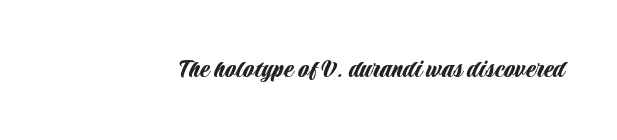
I'd call this a sans setting — the letters go barefoot. The space directly below the letters is spotless. Spacing verdict: proportional, widths tailored to each character.
